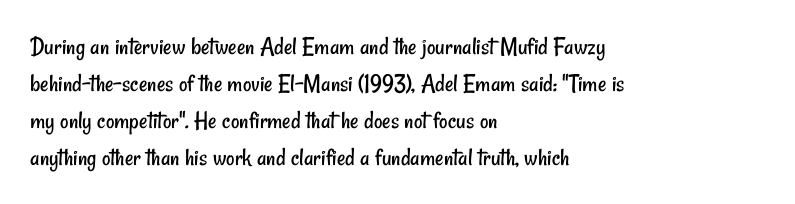
{"bold": "no", "underline": "no", "align": "left", "line_spacing": "normal", "line_spacing_ratio": 1.42, "letter_spacing": "normal", "letter_spacing_em": 0.0, "glyph_px": 26}
